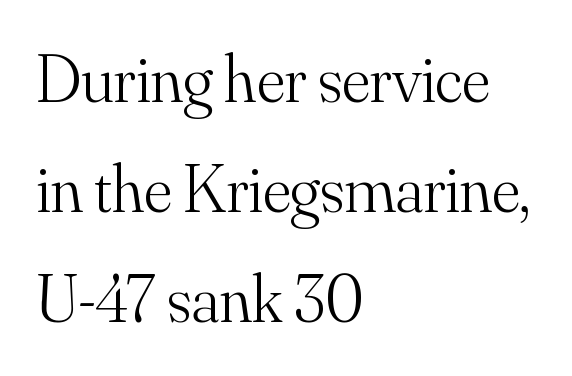
Q: Is the text bold? A: No.
Q: Is the text italic (slanted)? A: No, it is upright.
Q: Is the typeface a serif or a sans-serif typeface? A: Serif.
Q: Is the text underlined? A: No.
Q: How is the paragraph aligned? A: Left-aligned.
Q: Is the spacing between letters normal or unusually wide? A: Normal.
Q: Is the spacing between lines tight, normal or loose? A: Normal.
Q: Width (condensed, normal, or wide)? A: Normal.
Q: Stroke contrast? A: Medium.
Q: x-height? A: Small.
Q: Monospaced? A: No.
